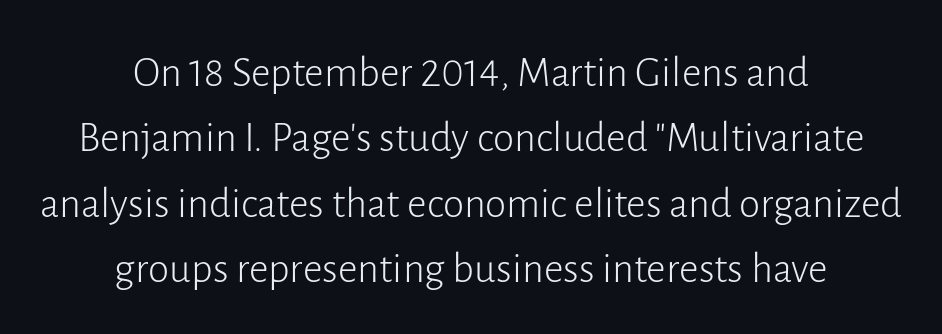
Between one letter and the next there's only the usual sliver of space. Layout note: lines centered. The letters stand upright; this is a roman face. This sample uses a sans-serif face.
